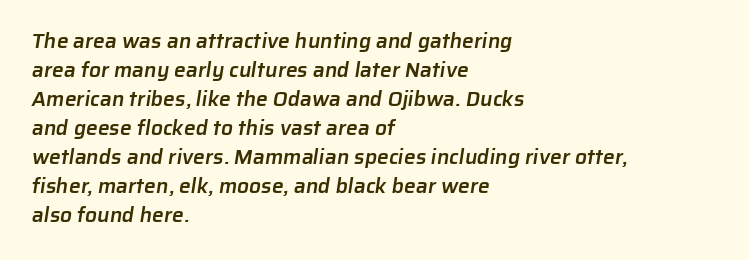
The lines in this sample share a left origin and differ only in where they stop. Regular leading. This is the in-between weight designers call semibold or demi. Inter-character spacing is left at the font's built-in metrics. Check the space under the baseline: it is left empty.
